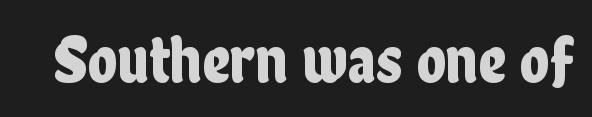
{"serif": "no", "italic": "no", "width": "condensed", "stroke_contrast": "low", "x_height": "medium", "monospaced": "no", "underline": "no", "letter_spacing": "normal", "letter_spacing_em": 0.0, "glyph_px": 68}
